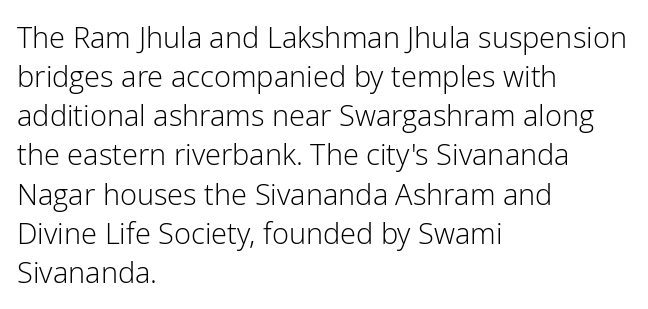
{"serif": "no", "italic": "no", "bold": "no", "weight": "light", "width": "normal", "stroke_contrast": "low", "x_height": "medium", "monospaced": "no", "underline": "no", "align": "left", "line_spacing": "normal", "line_spacing_ratio": 1.35, "letter_spacing": "normal", "letter_spacing_em": 0.0, "glyph_px": 29}
